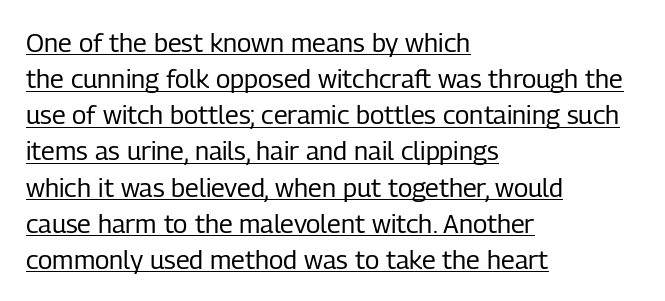
Q: Is the text bold? A: No.
Q: Is the text italic (slanted)? A: No, it is upright.
Q: Is the text underlined? A: Yes.
Q: How is the paragraph aligned? A: Left-aligned.
Q: Is the spacing between letters normal or unusually wide? A: Normal.
Q: Is the spacing between lines tight, normal or loose? A: Normal.
